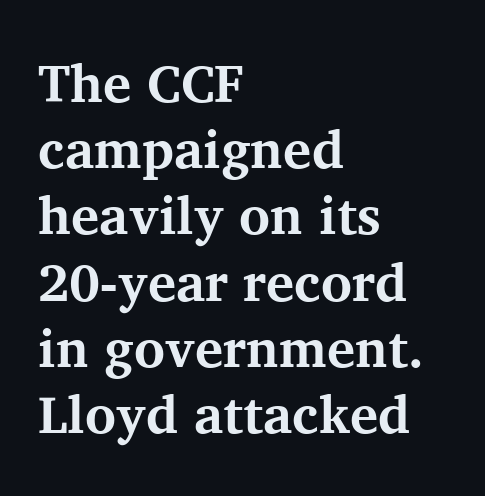
Q: Is the text bold? A: Yes.
Q: Is the text italic (slanted)? A: No, it is upright.
Q: Is the typeface a serif or a sans-serif typeface? A: Serif.
Q: Is the text underlined? A: No.
Q: How is the paragraph aligned? A: Left-aligned.
Q: Is the spacing between letters normal or unusually wide? A: Normal.
Q: Is the spacing between lines tight, normal or loose? A: Normal.
Q: Width (condensed, normal, or wide)? A: Normal.
Q: Stroke contrast? A: Medium.
Q: x-height? A: Medium.
Q: Monospaced? A: No.
